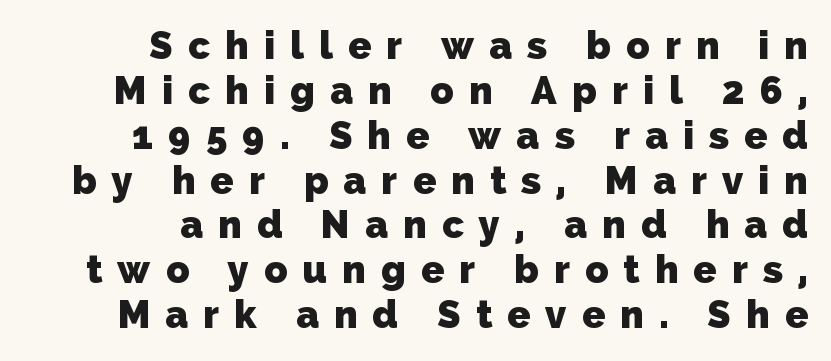
The image shows 38 px heavy sans-serif type; set right-aligned, line spacing 1.18x, unusually wide letter spacing (+0.4 em), not underlined; low stroke contrast and a medium x-height.
